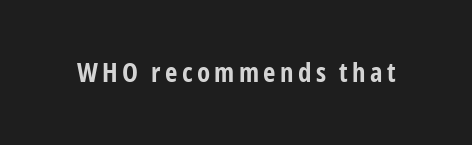
Q: Is the text bold? A: Yes.
Q: Is the text italic (slanted)? A: No, it is upright.
Q: Is the text underlined? A: No.
